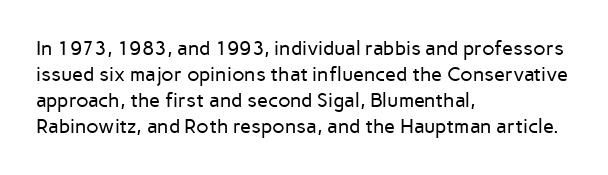
Where is the straight margin? On the left. This sample keeps an unexceptional amount of space between lines. The typesetting does not lean heavy: it is not bold. The gaps between neighbouring characters are ordinary and unremarkable. A clean baseline with only descenders dipping below it.
